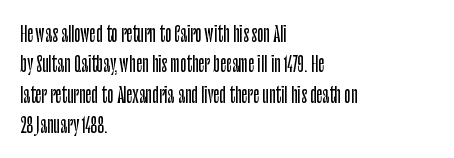
{"italic": "no", "underline": "no", "align": "left", "line_spacing": "normal", "line_spacing_ratio": 1.45, "letter_spacing": "normal", "letter_spacing_em": 0.0, "glyph_px": 21}
